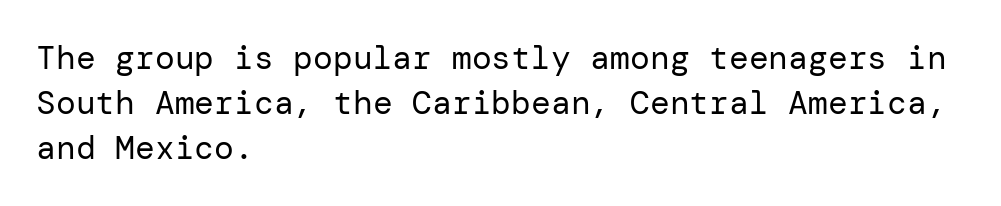
The font's upright variant was chosen for this text. The type is set solid horizontally, with unmodified tracking. Observe the absence of serifs on each vertical stroke in this sample. The typesetting does not lean heavy: it is not bold. Rule under the text: the space is simply empty.
